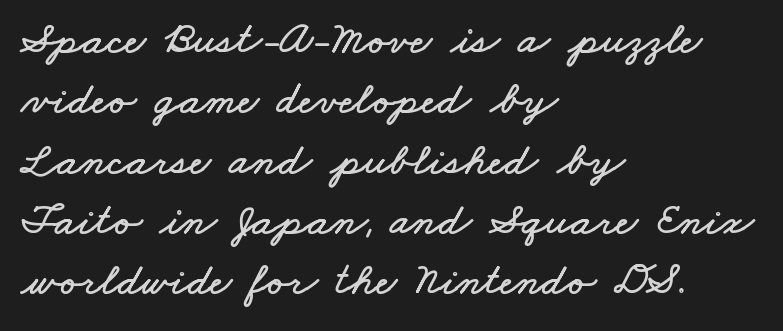
The image shows 46 px wide type; set left-aligned, normal line spacing (1.31x), normal letter spacing, not underlined; low stroke contrast and a small x-height.
